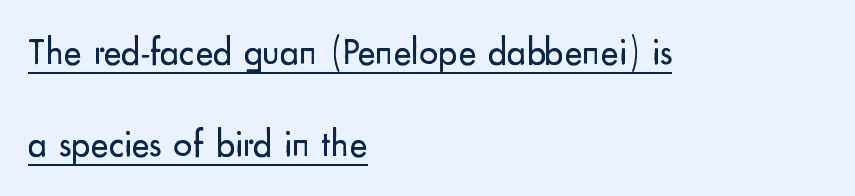
{"serif": "no", "italic": "no", "bold": "no", "weight": "regular", "width": "normal", "stroke_contrast": "low", "x_height": "small", "monospaced": "no", "underline": "yes", "align": "left", "line_spacing": "loose", "line_spacing_ratio": 2.43, "letter_spacing": "normal", "letter_spacing_em": 0.0, "glyph_px": 38}
